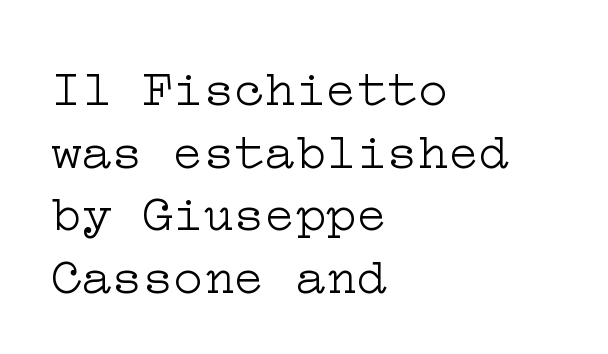
The image shows 51 px light, wide serif type, upright; set left-aligned, line spacing 1.23x, normal letter spacing, not underlined; low stroke contrast and a medium x-height.
